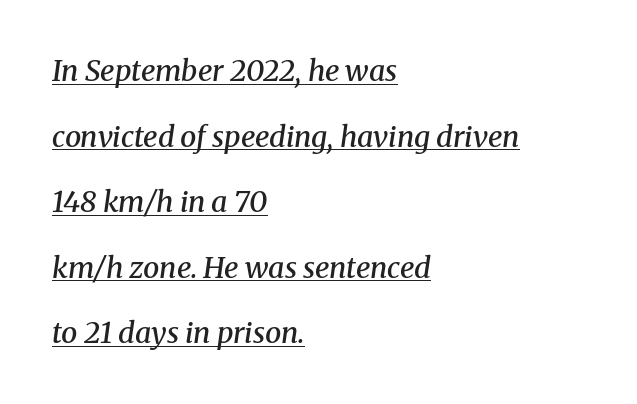
The image shows 29 px semibold serif type, italic (leaning right); set left-aligned, loose line spacing (2.26x), normal letter spacing, underlined; medium stroke contrast and a medium x-height.
